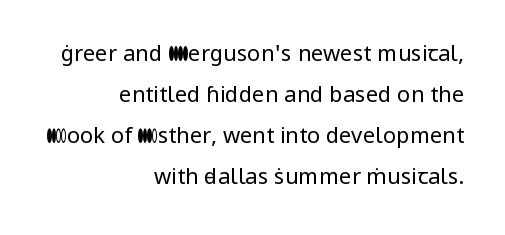
{"italic": "no", "bold": "no", "underline": "no", "align": "right", "line_spacing_ratio": 1.87, "letter_spacing": "normal", "letter_spacing_em": 0.0, "glyph_px": 22}
